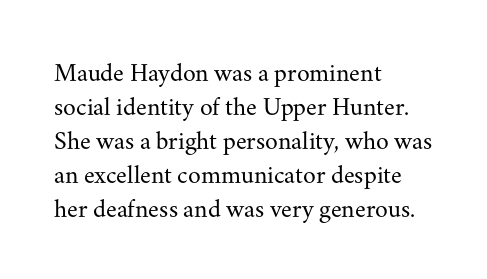
Q: Is the text bold? A: No.
Q: Is the text italic (slanted)? A: No, it is upright.
Q: Is the text underlined? A: No.
Q: How is the paragraph aligned? A: Left-aligned.
Q: Is the spacing between letters normal or unusually wide? A: Normal.
Q: Is the spacing between lines tight, normal or loose? A: Normal.
